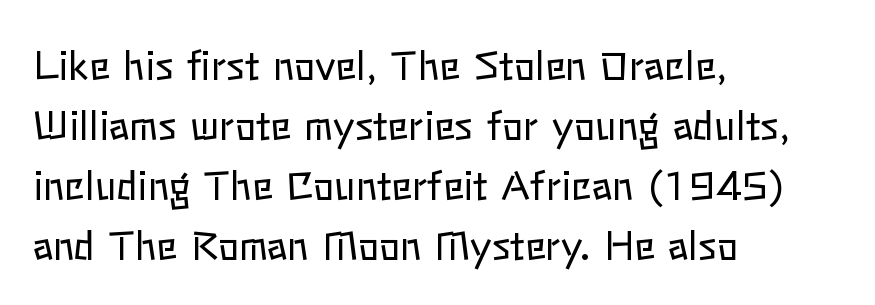
The image shows 39 px regular-weight type, upright; set left-aligned, normal line spacing (1.54x), normal letter spacing, not underlined; low stroke contrast and a medium x-height.
